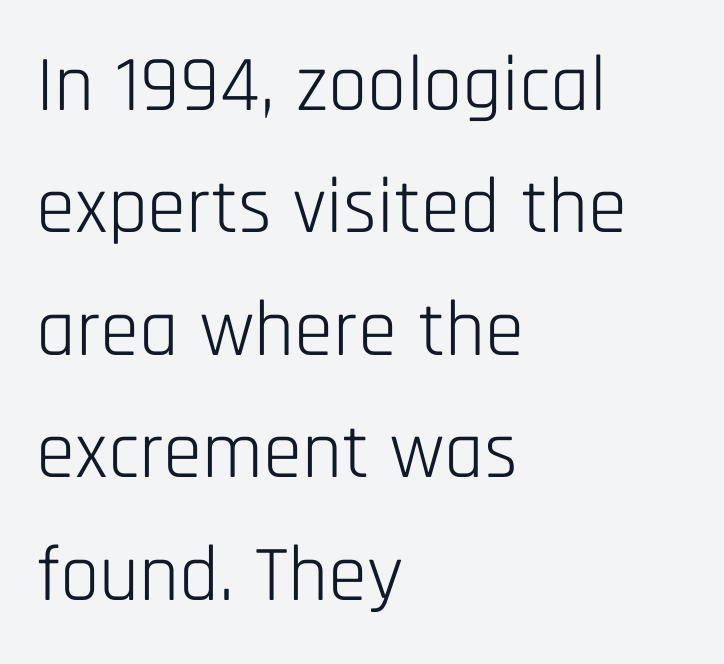
{"serif": "no", "italic": "no", "bold": "no", "weight": "light", "width": "condensed", "stroke_contrast": "low", "x_height": "large", "monospaced": "no", "underline": "no", "align": "left", "line_spacing": "normal", "line_spacing_ratio": 1.55, "letter_spacing": "normal", "letter_spacing_em": 0.0, "glyph_px": 79}
